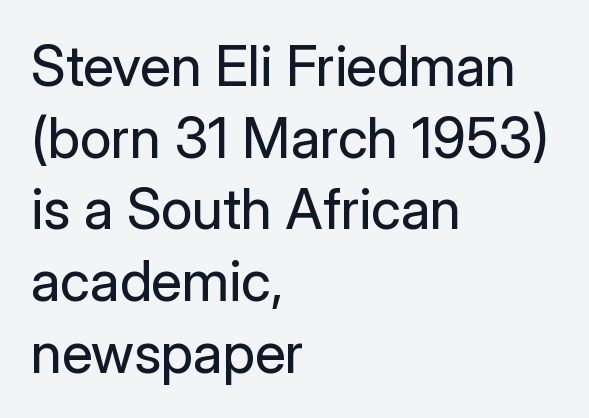
Q: Is the text bold? A: No.
Q: Is the text italic (slanted)? A: No, it is upright.
Q: Is the typeface a serif or a sans-serif typeface? A: Sans-serif.
Q: Is the text underlined? A: No.
Q: How is the paragraph aligned? A: Left-aligned.
Q: Is the spacing between letters normal or unusually wide? A: Normal.
Q: Is the spacing between lines tight, normal or loose? A: Normal.
Q: Width (condensed, normal, or wide)? A: Normal.
Q: Stroke contrast? A: Low.
Q: x-height? A: Medium.
Q: Monospaced? A: No.
